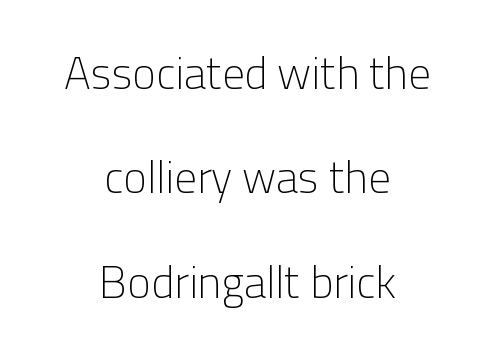
The image shows 45 px light sans-serif type, upright; set centered, loose line spacing (2.32x), normal letter spacing, not underlined; low stroke contrast and a medium x-height.
